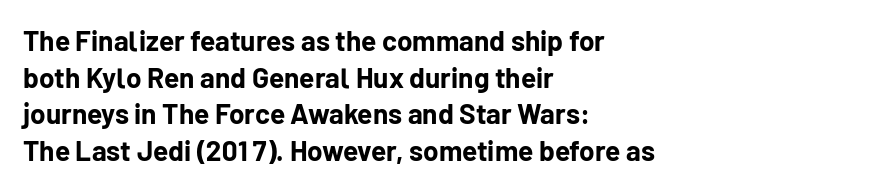
{"serif": "no", "italic": "no", "bold": "yes", "weight": "bold", "width": "normal", "stroke_contrast": "low", "x_height": "medium", "monospaced": "no", "underline": "no", "align": "left", "line_spacing": "normal", "line_spacing_ratio": 1.31, "letter_spacing": "normal", "letter_spacing_em": 0.0, "glyph_px": 28}
